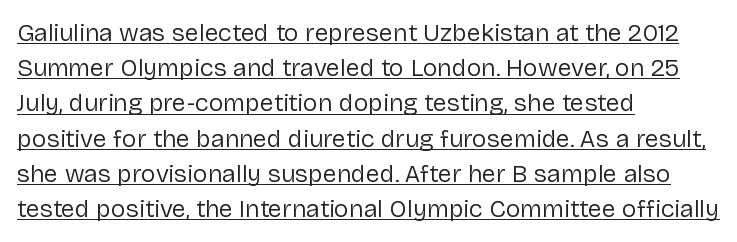
Leftover space on each line is placed entirely after the last word. This sample uses plain, unmodified letter spacing. Vertical stems look standard width or narrower in stroke. Somebody hit Ctrl+U on this one — the words are underlined. A typesetter would call this leading conventional body-copy spacing. The letters stand straight up with perfectly vertical stems.
